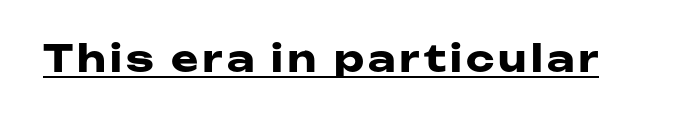
Q: Is the text bold? A: Yes.
Q: Is the text italic (slanted)? A: No, it is upright.
Q: Is the typeface a serif or a sans-serif typeface? A: Sans-serif.
Q: Is the text underlined? A: Yes.
Q: Width (condensed, normal, or wide)? A: Wide.
Q: Stroke contrast? A: Low.
Q: x-height? A: Medium.
Q: Monospaced? A: No.
